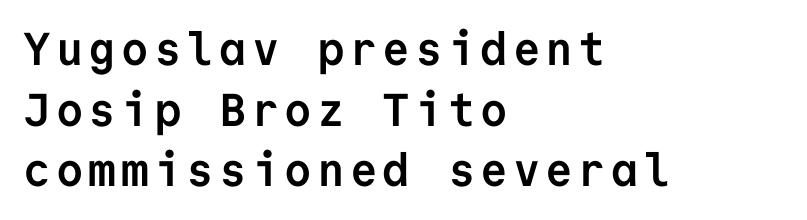
Q: Is the text bold? A: Yes.
Q: Is the text italic (slanted)? A: No, it is upright.
Q: Is the typeface a serif or a sans-serif typeface? A: Sans-serif.
Q: Is the text underlined? A: No.
Q: How is the paragraph aligned? A: Left-aligned.
Q: Is the spacing between lines tight, normal or loose? A: Normal.
Q: Width (condensed, normal, or wide)? A: Normal.
Q: Stroke contrast? A: Low.
Q: x-height? A: Medium.
Q: Monospaced? A: Yes.
